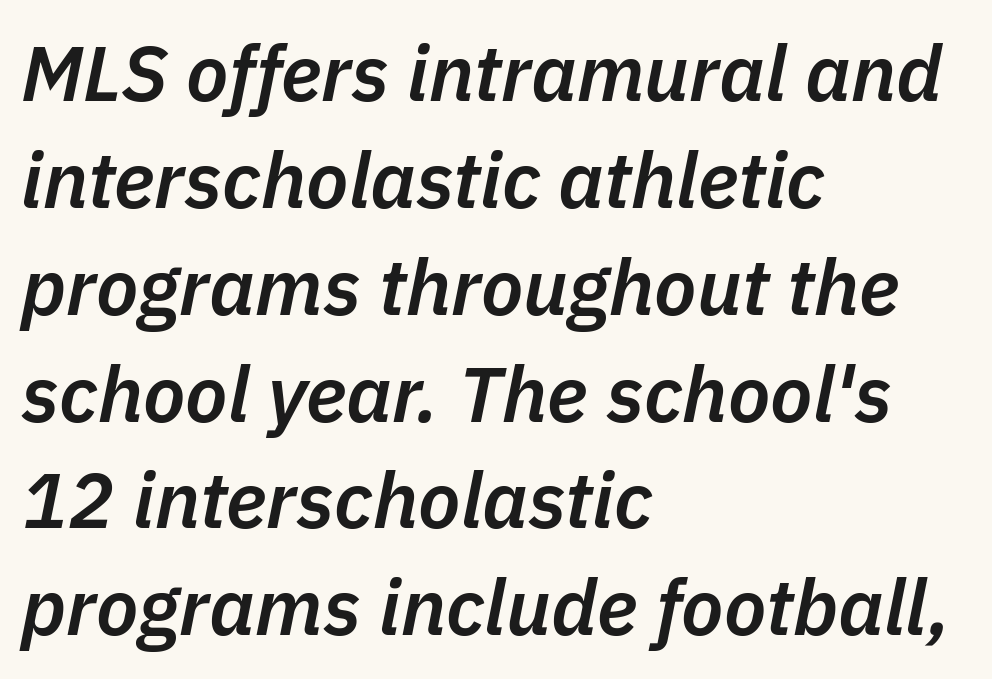
The image shows 78 px semibold type, italic (leaning right); set left-aligned, normal line spacing (1.37x), normal letter spacing, not underlined; low stroke contrast and a medium x-height.
